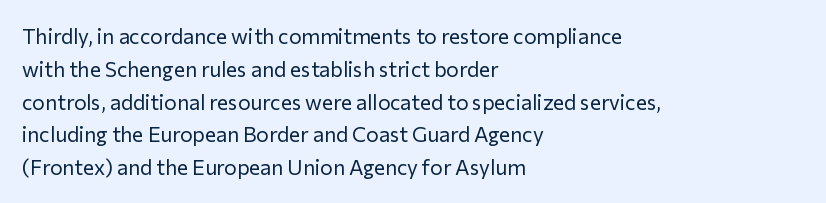
Upright lettering throughout. The rows are spaced the way most documents space them. These lines stack with their left ends in a neat column. The space beneath each line is pristine and unruled. This sample uses plain, unmodified letter spacing. Stem width sits at or under what a default text font uses.
